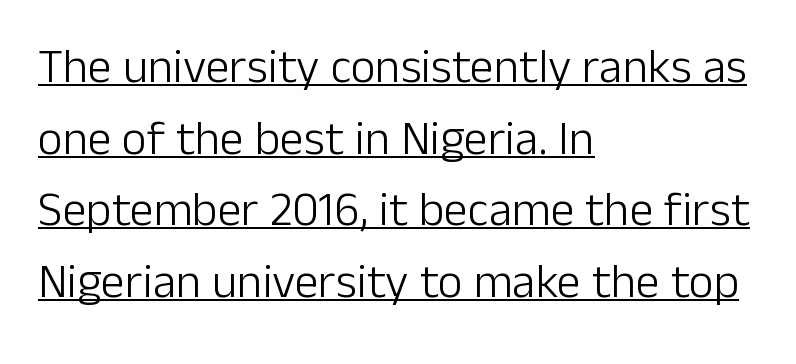
{"serif": "no", "italic": "no", "bold": "no", "weight": "light", "width": "normal", "stroke_contrast": "low", "x_height": "medium", "monospaced": "no", "underline": "yes", "align": "left", "line_spacing": "normal", "line_spacing_ratio": 1.49, "letter_spacing": "normal", "letter_spacing_em": 0.0, "glyph_px": 48}
